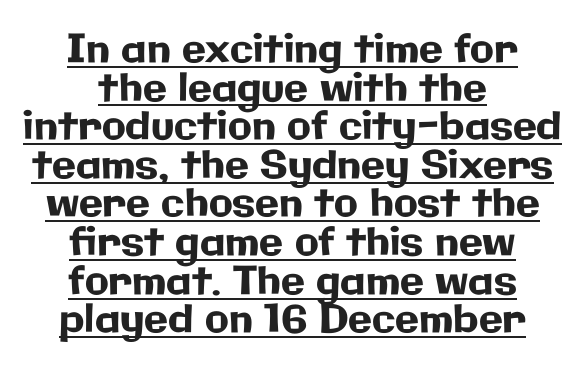
Q: Is the text italic (slanted)? A: No, it is upright.
Q: Is the typeface a serif or a sans-serif typeface? A: Sans-serif.
Q: Is the text underlined? A: Yes.
Q: How is the paragraph aligned? A: Centered.
Q: Is the spacing between letters normal or unusually wide? A: Normal.
Q: Is the spacing between lines tight, normal or loose? A: Tight.
Q: Width (condensed, normal, or wide)? A: Normal.
Q: Stroke contrast? A: Low.
Q: x-height? A: Medium.
Q: Monospaced? A: No.
